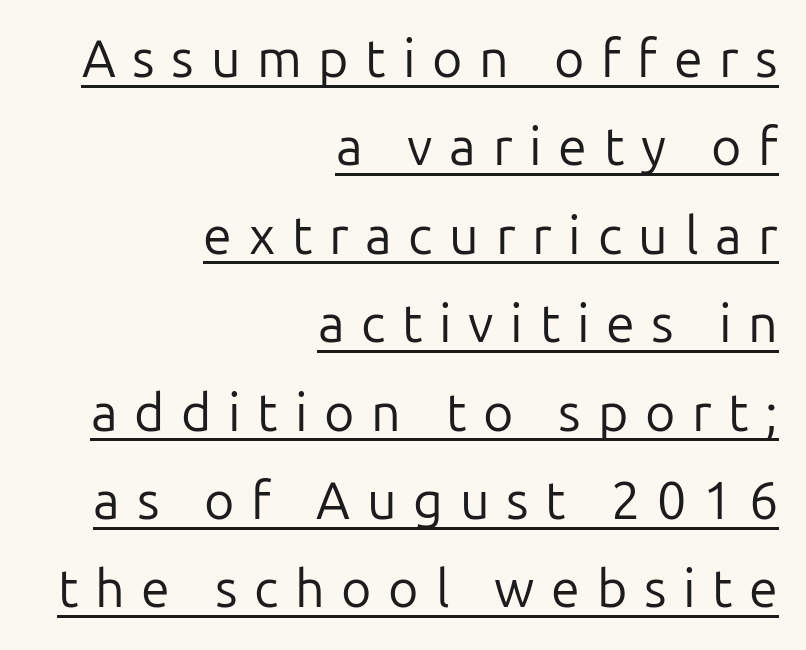
{"serif": "no", "italic": "no", "bold": "no", "weight": "regular", "width": "normal", "stroke_contrast": "low", "x_height": "medium", "monospaced": "no", "underline": "yes", "align": "right", "line_spacing": "normal", "line_spacing_ratio": 1.7, "letter_spacing": "wide", "letter_spacing_em": 0.32, "glyph_px": 52}
